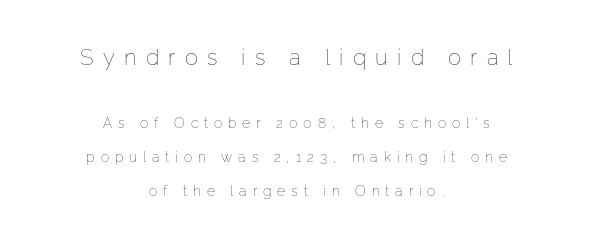
A bare baseline throughout the passage. The whitespace from short lines is split evenly between both sides. The designer gave the opening block more size than the closing block. The lettering holds an erect, upright posture throughout.
